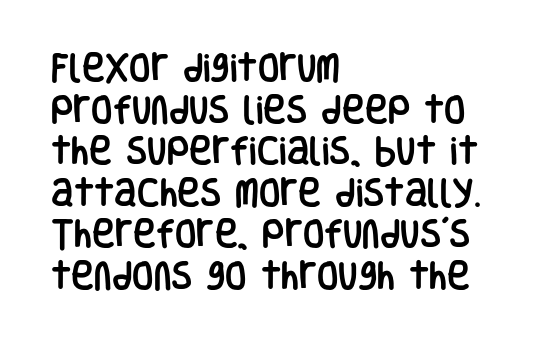
Q: Is the text italic (slanted)? A: No, it is upright.
Q: Is the typeface a serif or a sans-serif typeface? A: Sans-serif.
Q: Is the text underlined? A: No.
Q: How is the paragraph aligned? A: Left-aligned.
Q: Is the spacing between letters normal or unusually wide? A: Normal.
Q: Is the spacing between lines tight, normal or loose? A: Normal.
Q: Width (condensed, normal, or wide)? A: Condensed.
Q: Stroke contrast? A: Low.
Q: x-height? A: Large.
Q: Monospaced? A: No.
